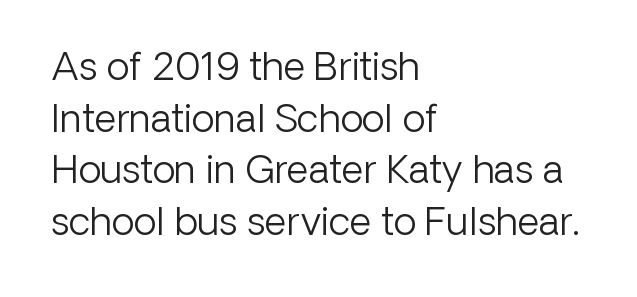
Ascenders rise straight up at ninety degrees. Plain, unruled lines of type. Nothing unusual about the tracking: characters are spaced as the font intends. The font is comparable to plain body text, perhaps lighter.
